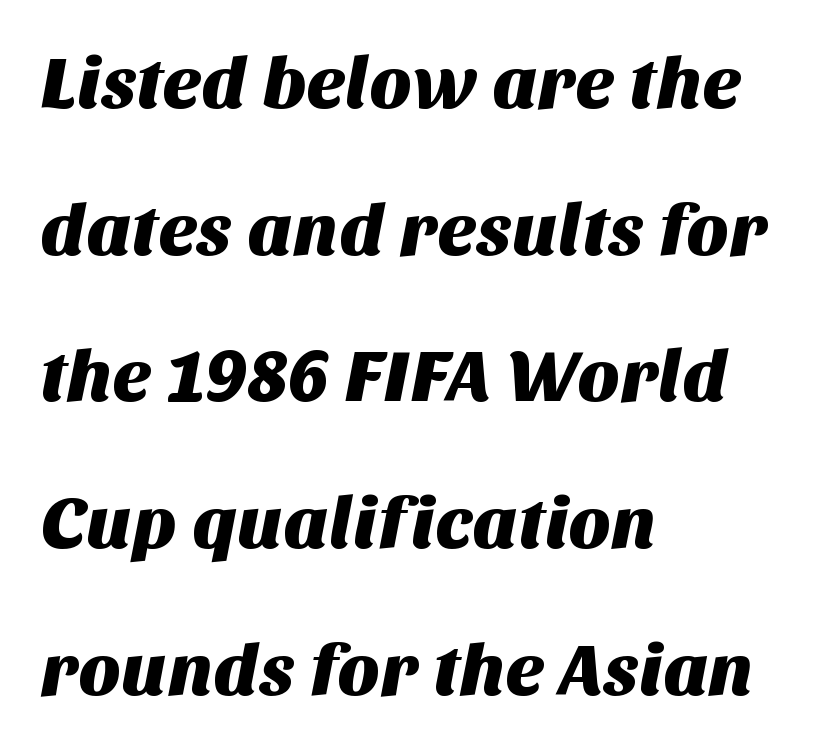
Q: Is the typeface a serif or a sans-serif typeface? A: Sans-serif.
Q: Is the text underlined? A: No.
Q: How is the paragraph aligned? A: Left-aligned.
Q: Is the spacing between letters normal or unusually wide? A: Normal.
Q: Is the spacing between lines tight, normal or loose? A: Loose.
Q: Width (condensed, normal, or wide)? A: Normal.
Q: Stroke contrast? A: Medium.
Q: x-height? A: Large.
Q: Monospaced? A: No.
